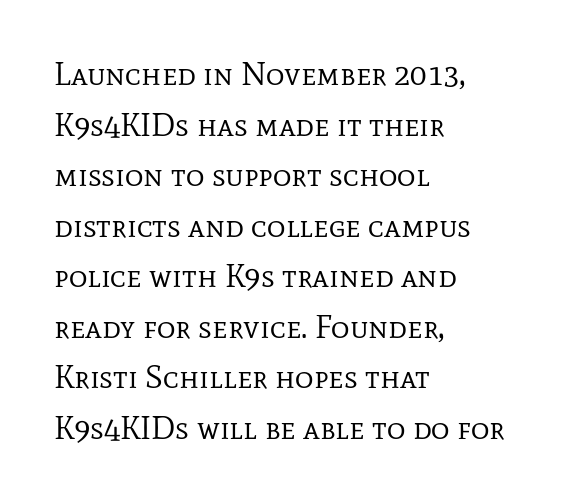
Q: Is the text bold? A: No.
Q: Is the text italic (slanted)? A: No, it is upright.
Q: Is the typeface a serif or a sans-serif typeface? A: Serif.
Q: Is the text underlined? A: No.
Q: How is the paragraph aligned? A: Left-aligned.
Q: Is the spacing between letters normal or unusually wide? A: Normal.
Q: Is the spacing between lines tight, normal or loose? A: Normal.
Q: Width (condensed, normal, or wide)? A: Normal.
Q: Stroke contrast? A: Low.
Q: x-height? A: Medium.
Q: Monospaced? A: No.
